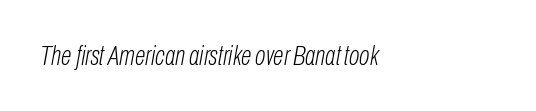
The rendering anchors every line to the left-hand side. Lines of text with bare space underneath. The line texture is even and compact thanks to regular tracking. The specimen reads as italic at a glance. No extra ink here — the face is not bold. Think of a printed novel: that variable character pitch is what you see here.
